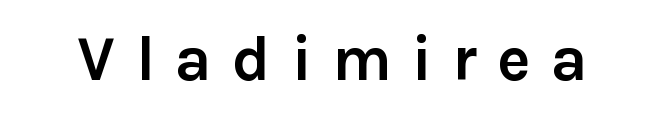
A sans-serif font was chosen for this passage. A roman cut, with each character standing at attention. The string is rendered with underlining switched off. The face used here is proportionally spaced, like ordinary book or web type.
